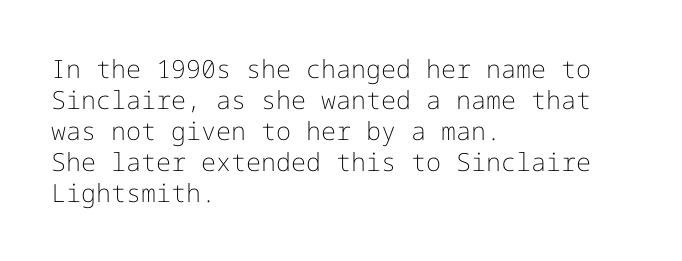
{"italic": "no", "bold": "no", "underline": "no", "align": "left", "line_spacing_ratio": 1.24, "letter_spacing": "normal", "letter_spacing_em": 0.0, "glyph_px": 25}
